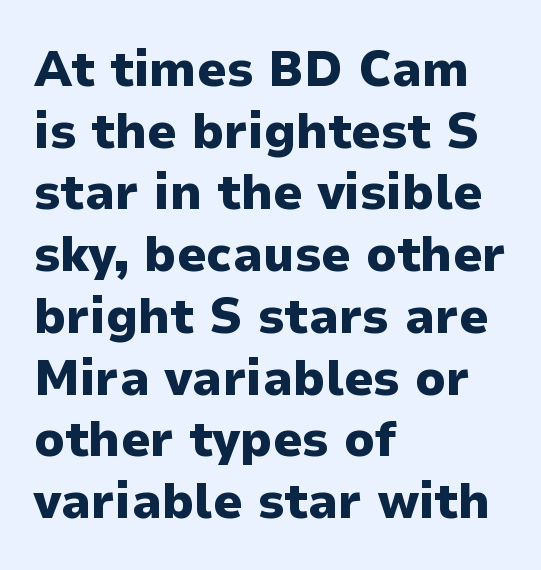
As a designer I'd log this as weight 700, bold. The designer went with a sans here, leaving each stem footless. This sample uses an upright cut, with every glyph sitting square on the baseline. Casual observation: everything's shoved over to the left. Varying glyph widths throughout — classic text-font behaviour.
